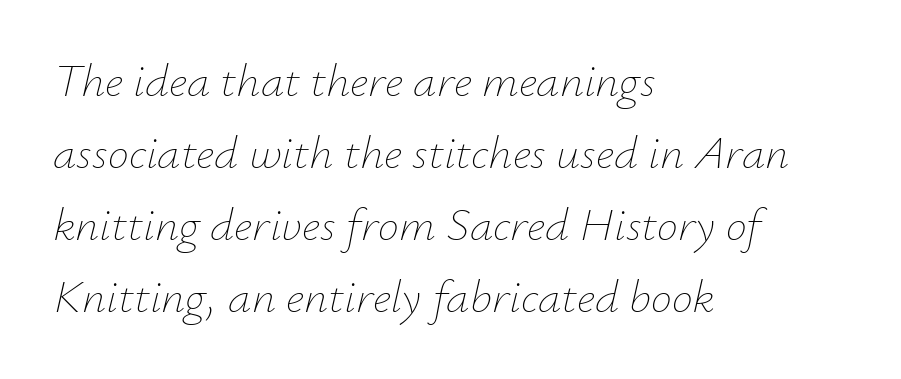
{"italic": "yes", "lean": "right", "slant_degrees": 12, "bold": "no", "weight": "thin", "width": "normal", "stroke_contrast": "low", "x_height": "small", "monospaced": "no", "underline": "no", "align": "left", "line_spacing": "normal", "line_spacing_ratio": 1.53, "letter_spacing": "normal", "letter_spacing_em": 0.0, "glyph_px": 47}
